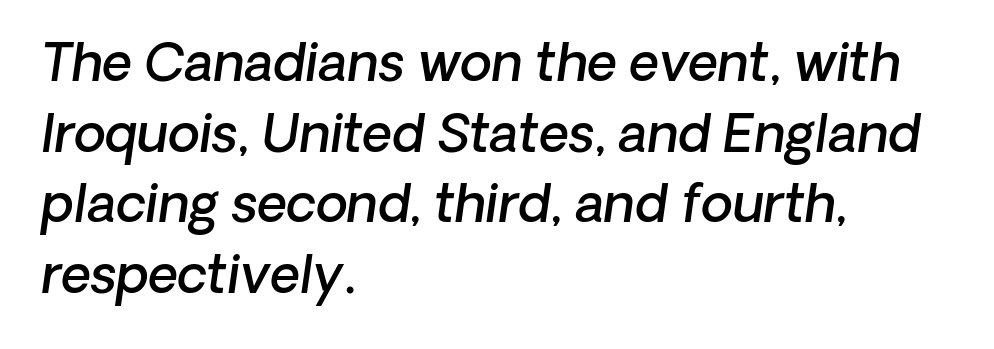
Q: Is the text bold? A: Semi-bold.
Q: Is the text italic (slanted)? A: Yes, it leans right by about 8 degrees.
Q: Is the text underlined? A: No.
Q: How is the paragraph aligned? A: Left-aligned.
Q: Is the spacing between letters normal or unusually wide? A: Normal.
Q: Is the spacing between lines tight, normal or loose? A: Normal.
Q: Width (condensed, normal, or wide)? A: Normal.
Q: Stroke contrast? A: Low.
Q: x-height? A: Medium.
Q: Monospaced? A: No.
